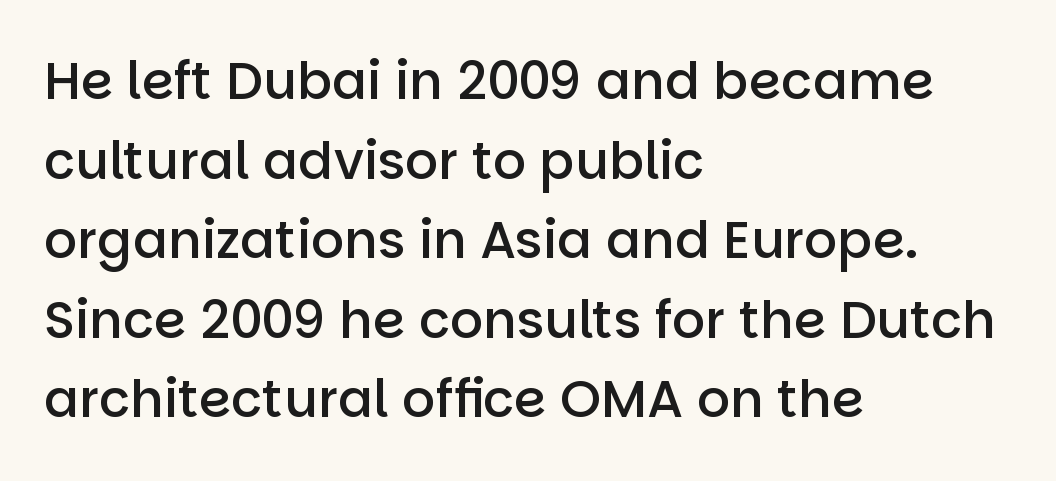
The image shows 52 px semibold sans-serif type, upright; set left-aligned, normal line spacing (1.53x), normal letter spacing, not underlined; low stroke contrast and a large x-height.
